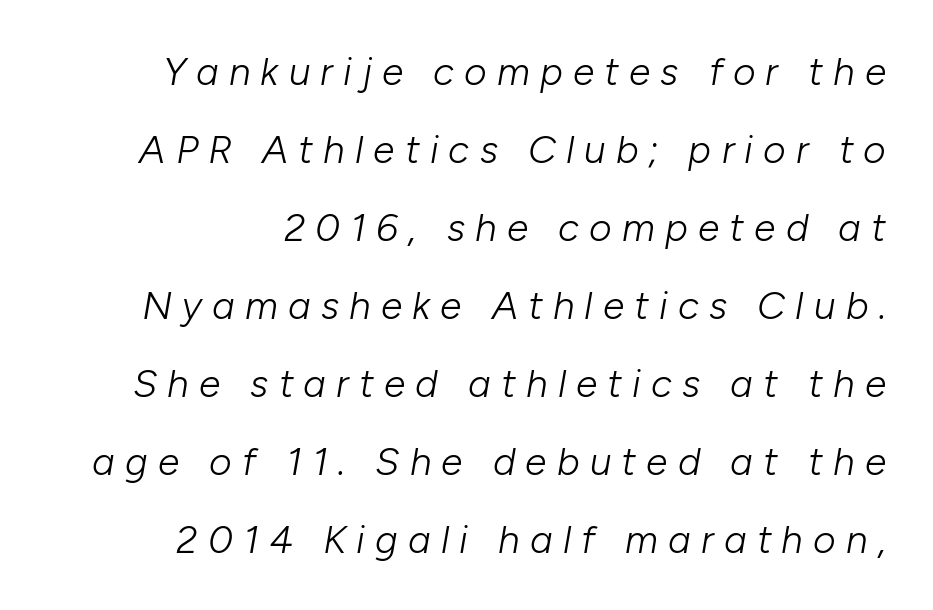
The image shows 39 px light type, italic (leaning right); set right-aligned, loose line spacing (2.0x), unusually wide letter spacing (+0.26 em), not underlined; low stroke contrast and a medium x-height.
